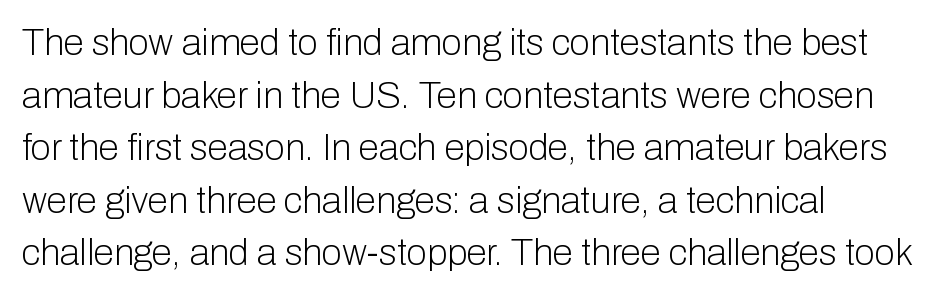
The image shows 37 px light sans-serif type, upright; set left-aligned, normal line spacing (1.42x), normal letter spacing, not underlined; low stroke contrast and a medium x-height.
